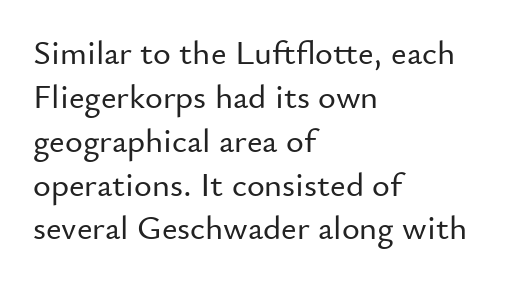
{"serif": "no", "italic": "no", "width": "normal", "stroke_contrast": "low", "x_height": "small", "monospaced": "no", "underline": "no", "align": "left", "line_spacing": "normal", "line_spacing_ratio": 1.29, "letter_spacing": "normal", "letter_spacing_em": 0.0, "glyph_px": 34}
